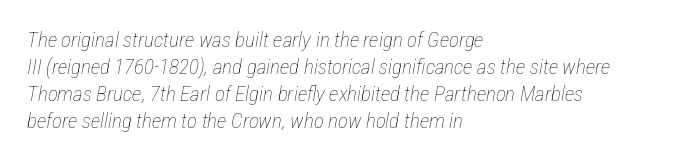
The image shows 21 px text type, italic (leaning right); set left-aligned, normal line spacing (1.28x), normal letter spacing, not underlined.
